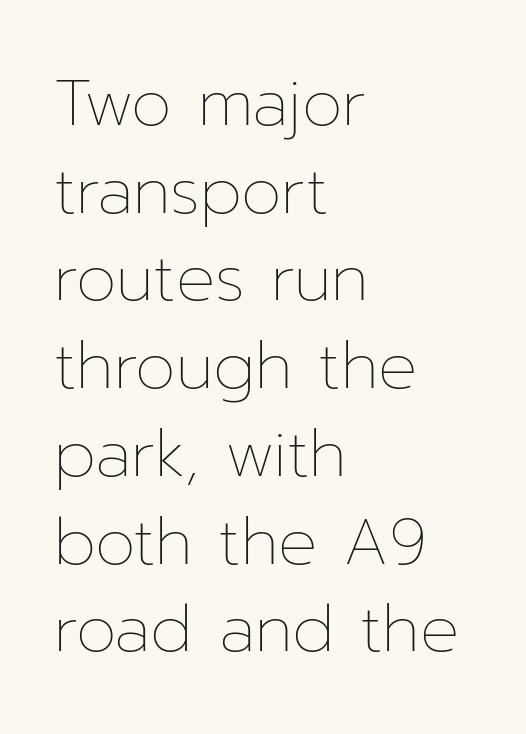
Letter spacing: default. The passage shown is not bold in any degree. The typography opts for an upright posture over an oblique one. The specimen omits any rule beneath the text block's lines. Regular leading. If you drew a ruler down the left edge, every line would touch it.
